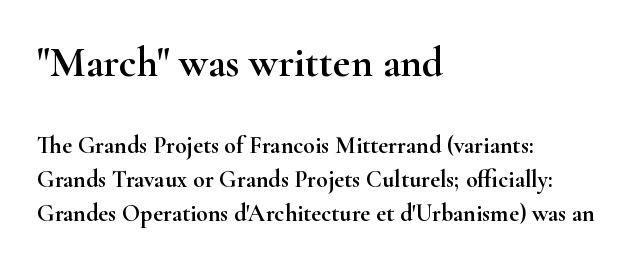
Q: Is the text italic (slanted)? A: No, it is upright.
Q: Is the typeface a serif or a sans-serif typeface? A: Serif.
Q: Is the text underlined? A: No.
Q: How is the paragraph aligned? A: Left-aligned.
Q: Is the spacing between letters normal or unusually wide? A: Normal.
Q: Is the spacing between lines tight, normal or loose? A: Normal.
Q: Which block of text is set in a larger size, the first (top) or the second (bottom)? A: The first (top) one.
Q: Width (condensed, normal, or wide)? A: Wide.
Q: Stroke contrast? A: High.
Q: x-height? A: Small.
Q: Monospaced? A: No.
